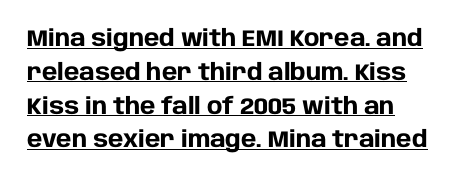
These lines sit exactly where default settings would place them. No italicization has been applied; the sample stays upright. Compared with an ordinary text face, these strokes are far heavier — a full bold. Caption: lettering with a line underneath.
